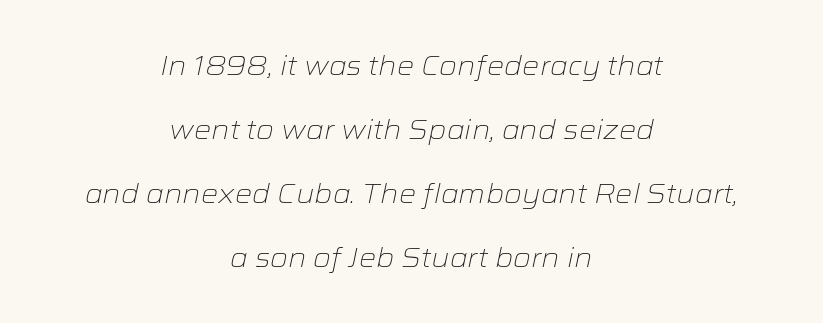
{"italic": "yes", "lean": "right", "slant_degrees": 12, "bold": "no", "underline": "no", "align": "center", "line_spacing": "loose", "line_spacing_ratio": 2.37, "letter_spacing": "normal", "letter_spacing_em": 0.0, "glyph_px": 27}
